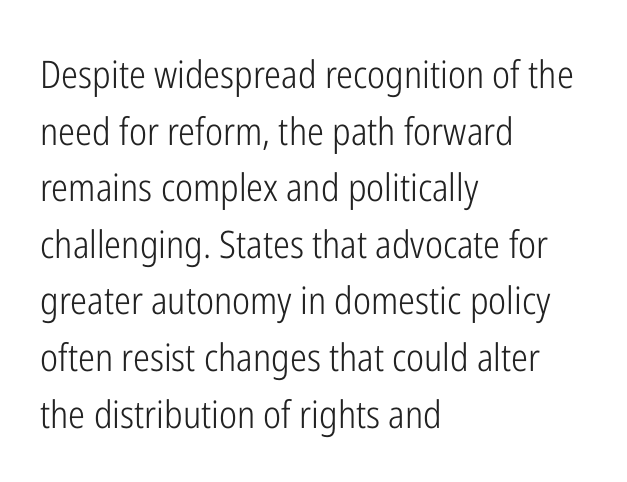
Q: Is the text bold? A: No.
Q: Is the text italic (slanted)? A: No, it is upright.
Q: Is the typeface a serif or a sans-serif typeface? A: Sans-serif.
Q: Is the text underlined? A: No.
Q: How is the paragraph aligned? A: Left-aligned.
Q: Is the spacing between letters normal or unusually wide? A: Normal.
Q: Is the spacing between lines tight, normal or loose? A: Normal.
Q: Width (condensed, normal, or wide)? A: Condensed.
Q: Stroke contrast? A: Low.
Q: x-height? A: Medium.
Q: Monospaced? A: No.
